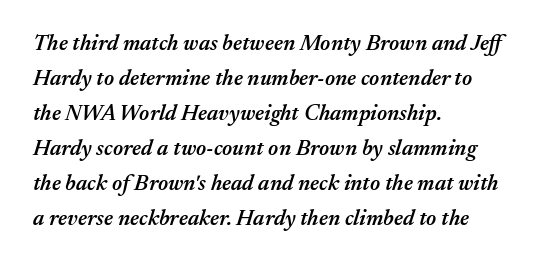
The image shows 22 px text type, italic (leaning right); set left-aligned, normal line spacing (1.59x), normal letter spacing, not underlined.
